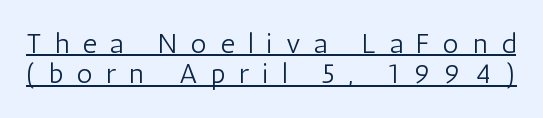
The image shows 28 px light, condensed sans-serif type, upright; set tight line spacing (1.08x), unusually wide letter spacing (+0.48 em), underlined; low stroke contrast and a medium x-height.
